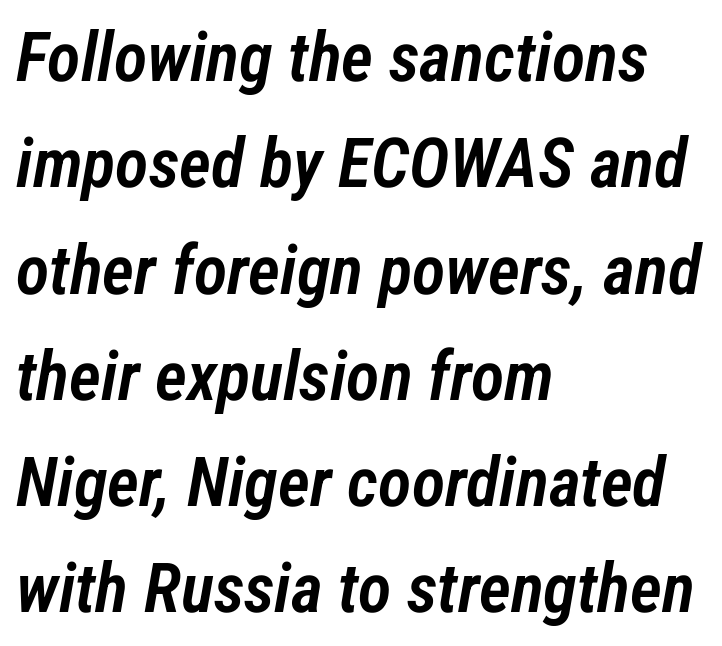
Q: Is the text bold? A: Semi-bold.
Q: Is the text italic (slanted)? A: Yes, it leans right by about 12 degrees.
Q: Is the text underlined? A: No.
Q: How is the paragraph aligned? A: Left-aligned.
Q: Is the spacing between letters normal or unusually wide? A: Normal.
Q: Is the spacing between lines tight, normal or loose? A: Normal.
Q: Width (condensed, normal, or wide)? A: Condensed.
Q: Stroke contrast? A: Low.
Q: x-height? A: Medium.
Q: Monospaced? A: No.
